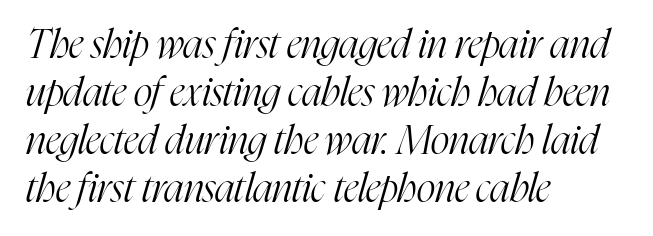
Q: Is the text bold? A: No.
Q: Is the text italic (slanted)? A: Yes, it leans right by about 16 degrees.
Q: Is the typeface a serif or a sans-serif typeface? A: Serif.
Q: Is the text underlined? A: No.
Q: How is the paragraph aligned? A: Left-aligned.
Q: Is the spacing between letters normal or unusually wide? A: Normal.
Q: Width (condensed, normal, or wide)? A: Condensed.
Q: Stroke contrast? A: High.
Q: x-height? A: Medium.
Q: Monospaced? A: No.
